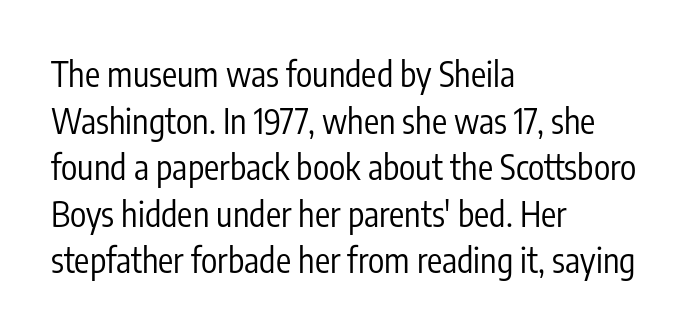
Q: Is the text bold? A: No.
Q: Is the text italic (slanted)? A: No, it is upright.
Q: Is the typeface a serif or a sans-serif typeface? A: Sans-serif.
Q: Is the text underlined? A: No.
Q: How is the paragraph aligned? A: Left-aligned.
Q: Is the spacing between letters normal or unusually wide? A: Normal.
Q: Is the spacing between lines tight, normal or loose? A: Normal.
Q: Width (condensed, normal, or wide)? A: Condensed.
Q: Stroke contrast? A: Low.
Q: x-height? A: Medium.
Q: Monospaced? A: No.
